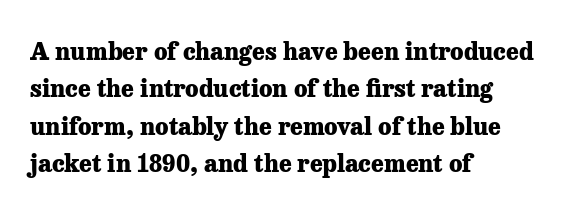
Q: Is the text bold? A: Yes.
Q: Is the text italic (slanted)? A: No, it is upright.
Q: Is the text underlined? A: No.
Q: How is the paragraph aligned? A: Left-aligned.
Q: Is the spacing between letters normal or unusually wide? A: Normal.
Q: Is the spacing between lines tight, normal or loose? A: Normal.
